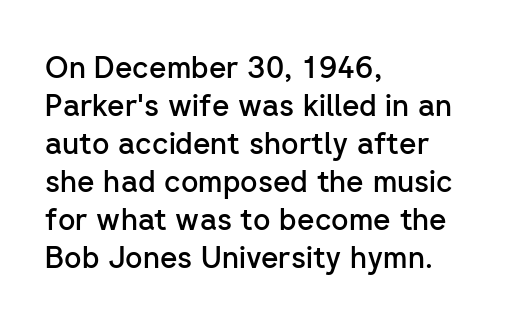
{"serif": "no", "italic": "no", "bold": "semi", "weight": "semibold", "width": "normal", "stroke_contrast": "low", "x_height": "medium", "monospaced": "no", "underline": "no", "align": "left", "line_spacing": "normal", "line_spacing_ratio": 1.27, "letter_spacing": "normal", "letter_spacing_em": 0.0, "glyph_px": 30}
